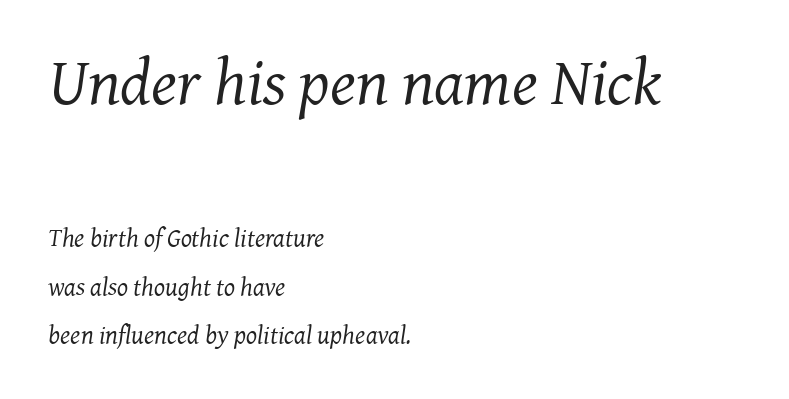
Q: Is the text bold? A: No.
Q: Is the text italic (slanted)? A: Yes, it leans right by about 7 degrees.
Q: Is the typeface a serif or a sans-serif typeface? A: Serif.
Q: Is the text underlined? A: No.
Q: How is the paragraph aligned? A: Left-aligned.
Q: Is the spacing between letters normal or unusually wide? A: Normal.
Q: Which block of text is set in a larger size, the first (top) or the second (bottom)? A: The first (top) one.
Q: Width (condensed, normal, or wide)? A: Normal.
Q: Stroke contrast? A: Medium.
Q: x-height? A: Medium.
Q: Monospaced? A: No.
